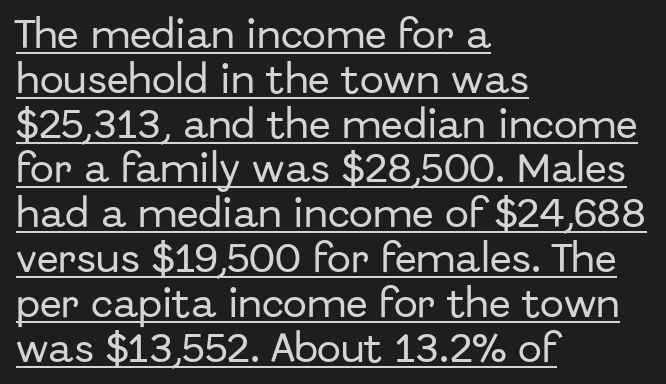
The image shows 32 px sans-serif type, upright; set left-aligned, normal line spacing (1.4x), normal letter spacing, underlined; low stroke contrast and a medium x-height.
